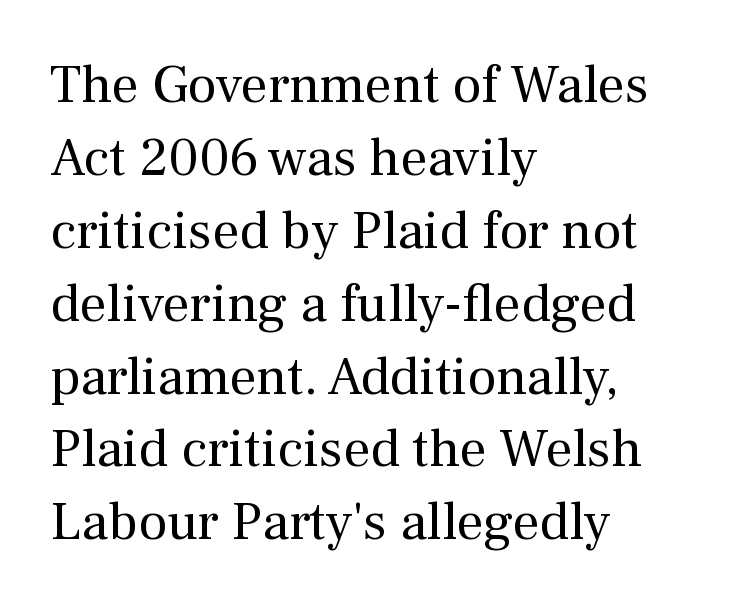
{"serif": "yes", "italic": "no", "bold": "no", "weight": "regular", "width": "normal", "stroke_contrast": "medium", "x_height": "medium", "monospaced": "no", "underline": "no", "align": "left", "line_spacing": "normal", "line_spacing_ratio": 1.35, "letter_spacing": "normal", "letter_spacing_em": 0.0, "glyph_px": 54}
